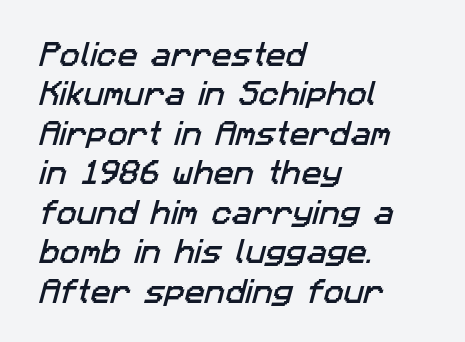
The image shows 27 px text type; set left-aligned, normal line spacing (1.46x), normal letter spacing, not underlined.
